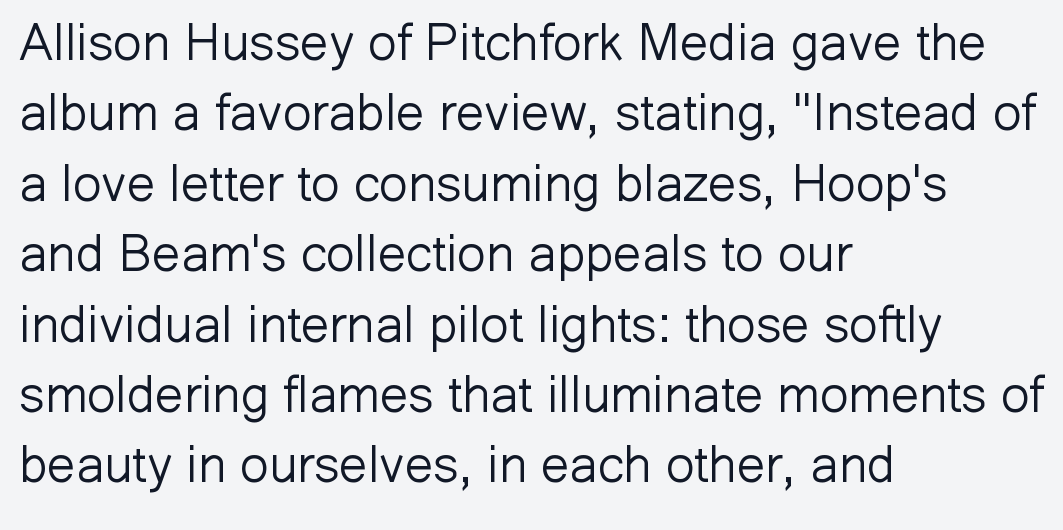
The image shows 51 px light sans-serif type, upright; set left-aligned, normal line spacing (1.38x), normal letter spacing, not underlined; low stroke contrast and a medium x-height.
